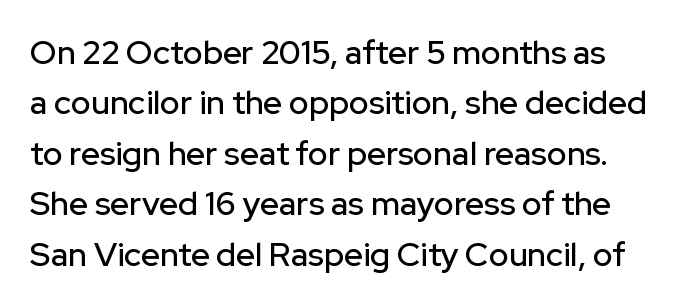
The image shows 33 px sans-serif type, upright; set normal line spacing (1.53x), normal letter spacing, not underlined; low stroke contrast and a medium x-height.
